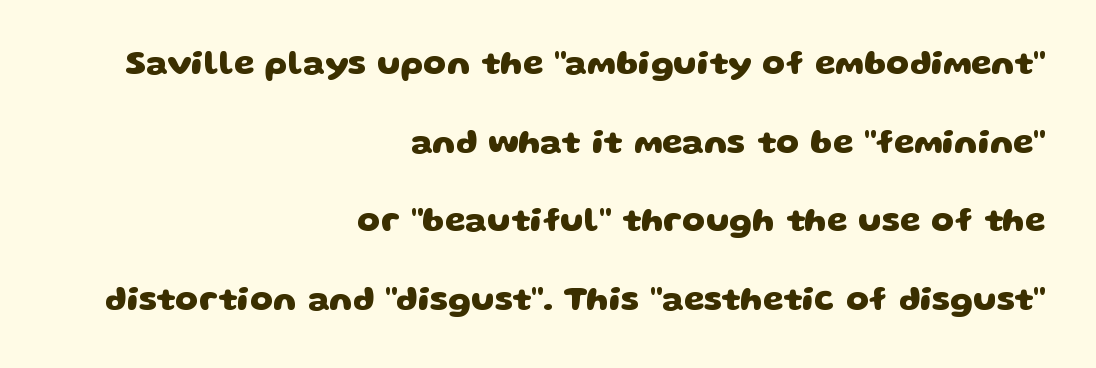
These lines stack with their right ends in a neat column. Do the characters align in a grid? No, the font is proportional. The string is rendered with underlining switched off. Each word holds together tightly as a unit, with standard inter-letter gaps. This block would shrink considerably if given ordinary leading; it's expanded now.
